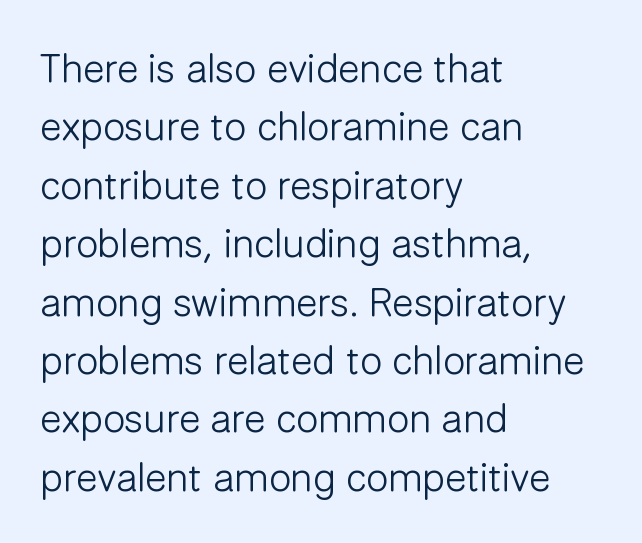
Every character sits straight up, as roman type does. The face used here is proportionally spaced, like ordinary book or web type. Weight class: somewhere from thin through regular. Does the leading feel generous? No, just average.
